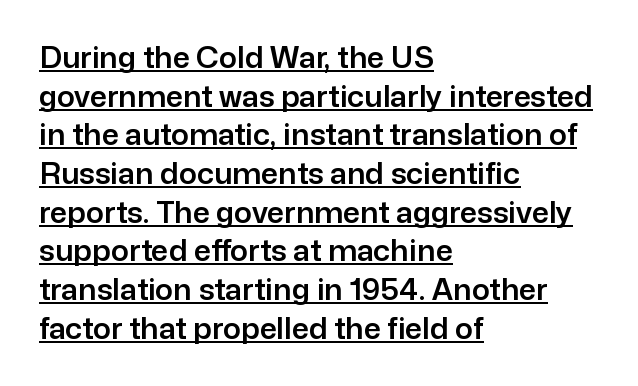
{"serif": "no", "italic": "no", "width": "normal", "stroke_contrast": "low", "x_height": "medium", "monospaced": "no", "underline": "yes", "align": "left", "line_spacing": "normal", "line_spacing_ratio": 1.29, "letter_spacing": "normal", "letter_spacing_em": 0.0, "glyph_px": 30}
